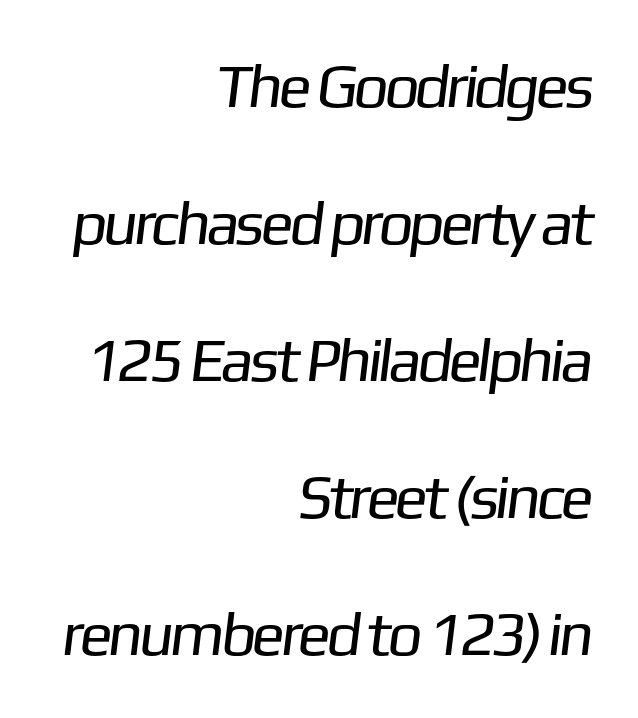
Q: Is the text bold? A: No.
Q: Is the typeface a serif or a sans-serif typeface? A: Sans-serif.
Q: Is the text underlined? A: No.
Q: How is the paragraph aligned? A: Right-aligned.
Q: Is the spacing between letters normal or unusually wide? A: Normal.
Q: Is the spacing between lines tight, normal or loose? A: Loose.
Q: Width (condensed, normal, or wide)? A: Normal.
Q: Stroke contrast? A: Low.
Q: x-height? A: Medium.
Q: Monospaced? A: No.
